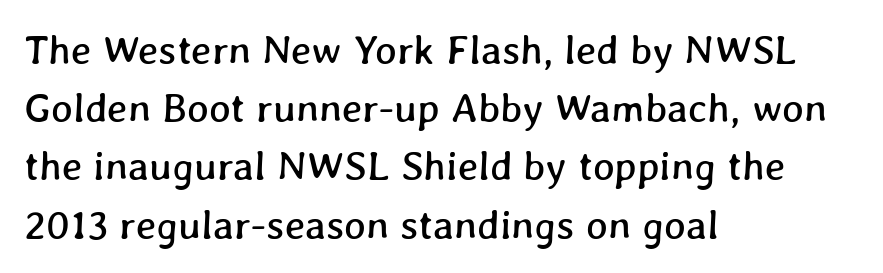
Q: Is the text underlined? A: No.
Q: How is the paragraph aligned? A: Left-aligned.
Q: Is the spacing between letters normal or unusually wide? A: Normal.
Q: Is the spacing between lines tight, normal or loose? A: Normal.
Q: Width (condensed, normal, or wide)? A: Normal.
Q: Stroke contrast? A: Low.
Q: x-height? A: Medium.
Q: Monospaced? A: No.
